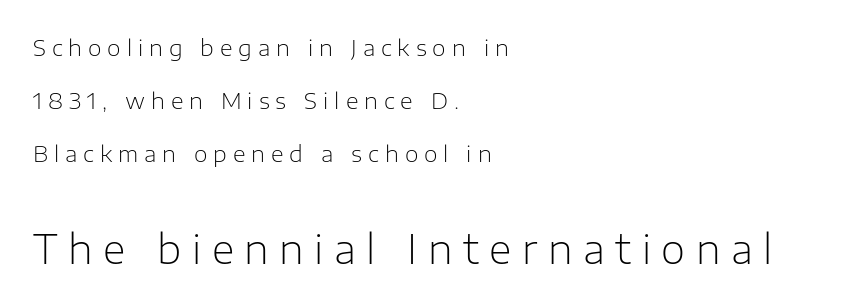
{"serif": "no", "italic": "no", "bold": "no", "weight": "light", "width": "normal", "stroke_contrast": "low", "x_height": "medium", "monospaced": "no", "underline": "no", "align": "left", "line_spacing": "loose", "line_spacing_ratio": 2.4, "letter_spacing": "wide", "letter_spacing_em": 0.27, "larger_block": "second", "size_ratio": 1.77, "glyph_px": 39}
